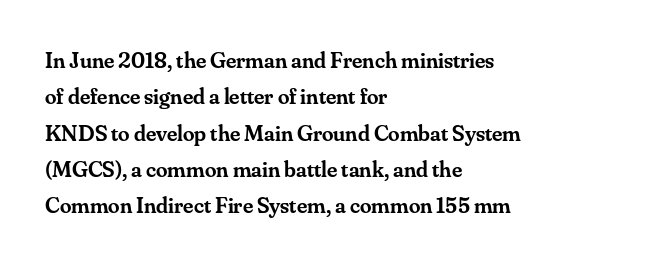
Q: Is the text bold? A: Semi-bold.
Q: Is the text italic (slanted)? A: No, it is upright.
Q: Is the text underlined? A: No.
Q: How is the paragraph aligned? A: Left-aligned.
Q: Is the spacing between letters normal or unusually wide? A: Normal.
Q: Is the spacing between lines tight, normal or loose? A: Normal.
